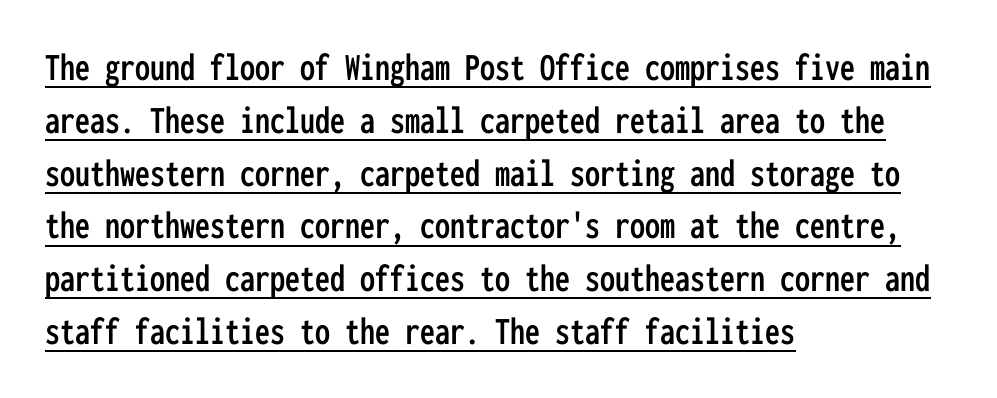
Q: Is the text italic (slanted)? A: No, it is upright.
Q: Is the typeface a serif or a sans-serif typeface? A: Sans-serif.
Q: Is the text underlined? A: Yes.
Q: How is the paragraph aligned? A: Left-aligned.
Q: Is the spacing between letters normal or unusually wide? A: Normal.
Q: Is the spacing between lines tight, normal or loose? A: Normal.
Q: Width (condensed, normal, or wide)? A: Condensed.
Q: Stroke contrast? A: Low.
Q: x-height? A: Medium.
Q: Monospaced? A: Yes.
